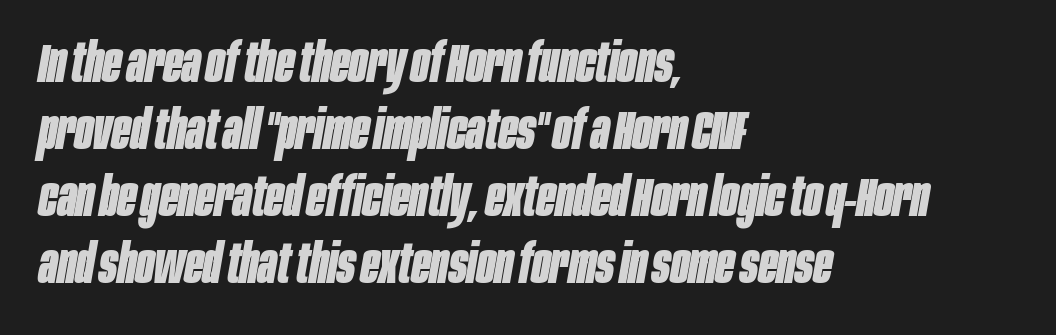
Q: Is the text bold? A: Yes.
Q: Is the text italic (slanted)? A: Yes, it leans right by about 10 degrees.
Q: Is the text underlined? A: No.
Q: How is the paragraph aligned? A: Left-aligned.
Q: Is the spacing between letters normal or unusually wide? A: Normal.
Q: Width (condensed, normal, or wide)? A: Condensed.
Q: Stroke contrast? A: Low.
Q: x-height? A: Large.
Q: Monospaced? A: No.
